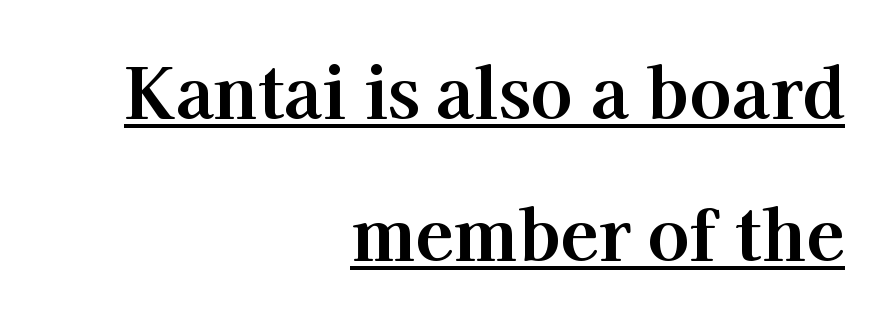
Q: Is the text bold? A: Yes.
Q: Is the text italic (slanted)? A: No, it is upright.
Q: Is the typeface a serif or a sans-serif typeface? A: Serif.
Q: Is the text underlined? A: Yes.
Q: How is the paragraph aligned? A: Right-aligned.
Q: Is the spacing between letters normal or unusually wide? A: Normal.
Q: Is the spacing between lines tight, normal or loose? A: Loose.
Q: Width (condensed, normal, or wide)? A: Normal.
Q: Stroke contrast? A: High.
Q: x-height? A: Medium.
Q: Monospaced? A: No.
